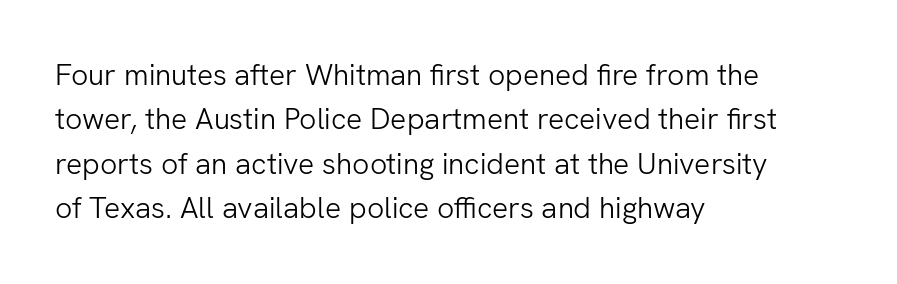
Check where the strokes stop: nothing finishes them off — pure sans. The rag falls on the right side of this text block. Posture: straight, roman, zero tilt. Bold? No — there's no thickening of the strokes. Each letter keeps its own natural width here, so spacing adapts to shape.
